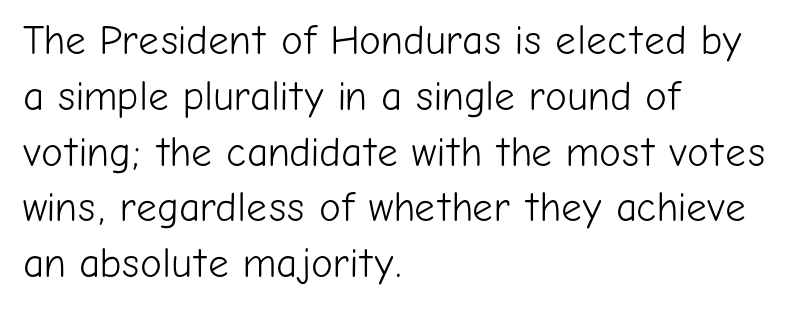
Q: Is the text bold? A: No.
Q: Is the text italic (slanted)? A: No, it is upright.
Q: Is the typeface a serif or a sans-serif typeface? A: Sans-serif.
Q: Is the text underlined? A: No.
Q: How is the paragraph aligned? A: Left-aligned.
Q: Is the spacing between letters normal or unusually wide? A: Normal.
Q: Is the spacing between lines tight, normal or loose? A: Normal.
Q: Width (condensed, normal, or wide)? A: Normal.
Q: Stroke contrast? A: Low.
Q: x-height? A: Medium.
Q: Monospaced? A: No.
